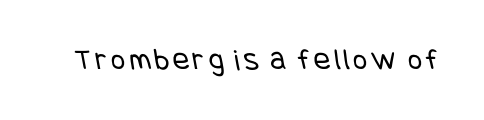
The area under the type is left untouched. Summary of weight: not heavy and not bold. This sample uses a sans-serif face.
